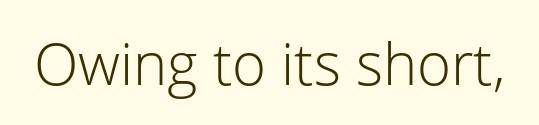
The image shows 58 px light sans-serif type, upright; set normal letter spacing, not underlined; low stroke contrast and a medium x-height.
